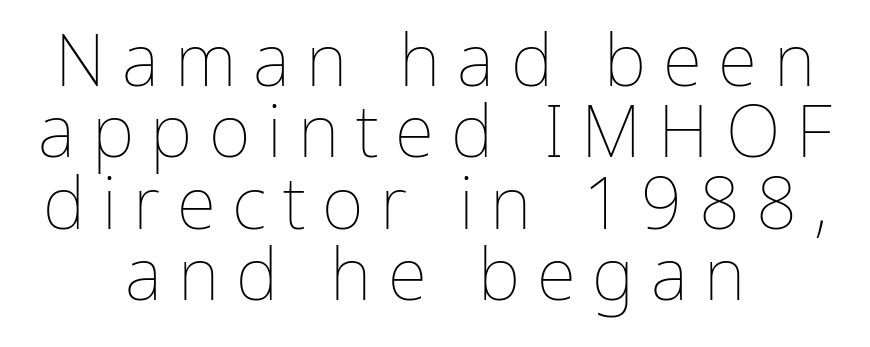
The image shows 72 px thin type, upright; set centered, tight line spacing (0.99x), unusually wide letter spacing (+0.23 em), not underlined; low stroke contrast and a medium x-height.
